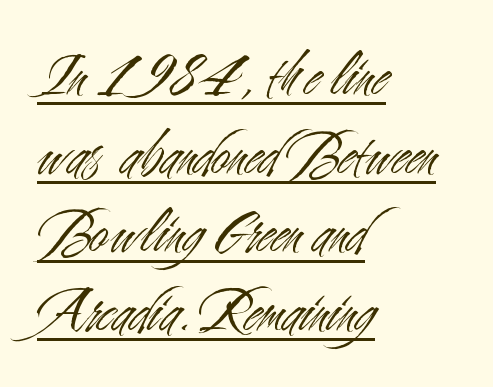
The sample's only ornament is a line tracing under the words. Do the characters align in a grid? No, the font is proportional. This sample is left-justified, so line endings fall wherever the words run out. You could call the tracking neutral — neither tight nor loose. Think standard paragraph weight, or any step lighter than that.
